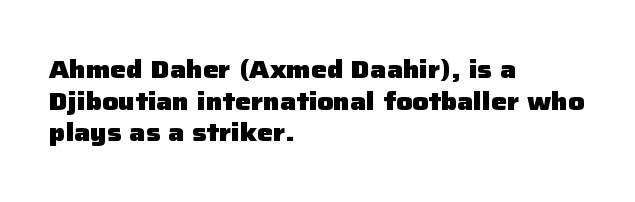
The image shows 25 px bold type, upright; set left-aligned, normal line spacing (1.27x), normal letter spacing, not underlined.
